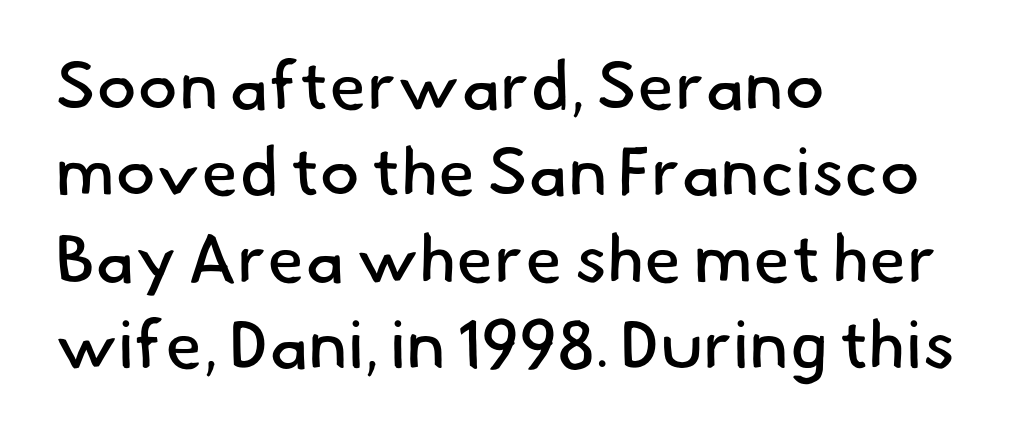
{"serif": "no", "bold": "no", "weight": "regular", "width": "normal", "stroke_contrast": "low", "x_height": "small", "monospaced": "no", "underline": "no", "align": "left", "line_spacing": "normal", "line_spacing_ratio": 1.27, "letter_spacing": "normal", "letter_spacing_em": 0.0, "glyph_px": 68}
